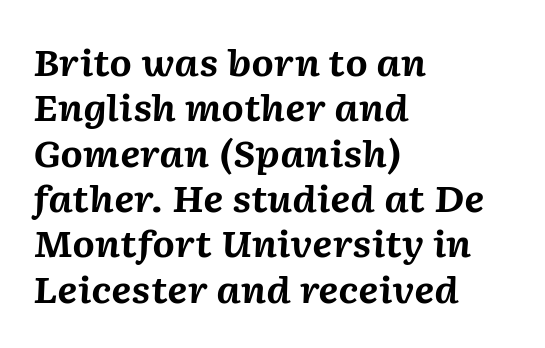
Q: Is the text bold? A: Yes.
Q: Is the text italic (slanted)? A: Yes, it leans right by about 2 degrees.
Q: Is the text underlined? A: No.
Q: How is the paragraph aligned? A: Left-aligned.
Q: Is the spacing between letters normal or unusually wide? A: Normal.
Q: Is the spacing between lines tight, normal or loose? A: Normal.
Q: Width (condensed, normal, or wide)? A: Normal.
Q: Stroke contrast? A: Medium.
Q: x-height? A: Medium.
Q: Monospaced? A: No.
